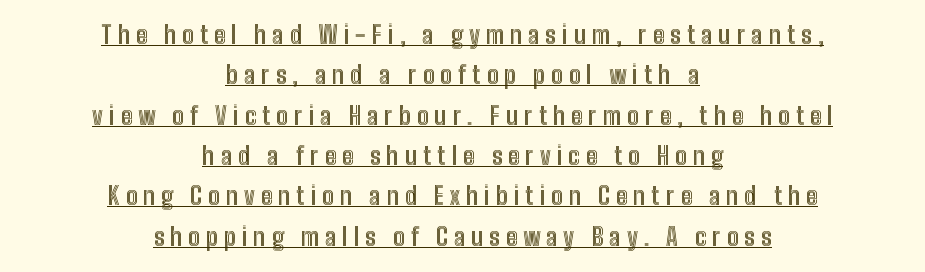
Q: Is the text italic (slanted)? A: No, it is upright.
Q: Is the text underlined? A: Yes.
Q: How is the paragraph aligned? A: Centered.
Q: Is the spacing between letters normal or unusually wide? A: Unusually wide.
Q: Is the spacing between lines tight, normal or loose? A: Normal.
